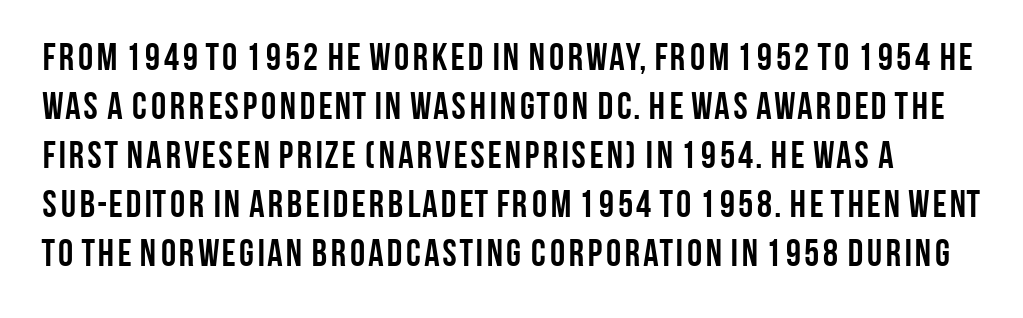
The image shows 38 px semibold, condensed sans-serif type, upright; set normal line spacing (1.29x), normal letter spacing, not underlined; low stroke contrast and a large x-height.
